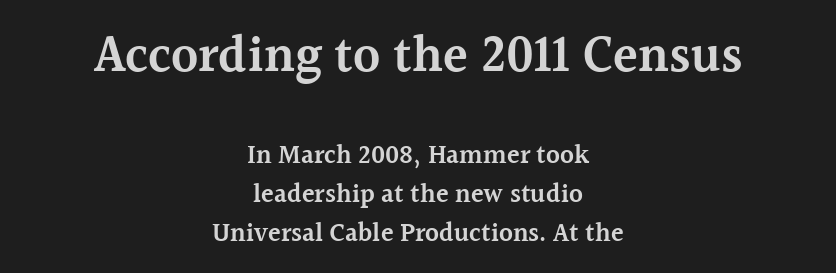
The image shows 51 px semibold serif type, upright; set centered, normal line spacing (1.51x), normal letter spacing, not underlined; the first (top) block is 1.96x larger; a medium x-height.
